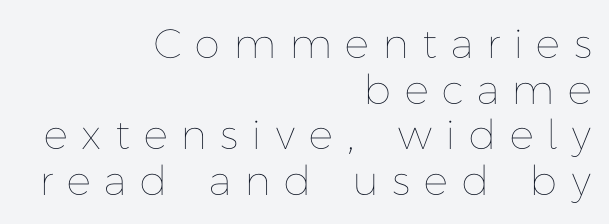
If you drew a line through each stem, it would be perfectly vertical. Honestly, the letter spacing is so wide it's the main thing you notice. Alignment: flush right. Horizontal bands of white between lines are thin slivers. Clear beneath every line of the passage.
